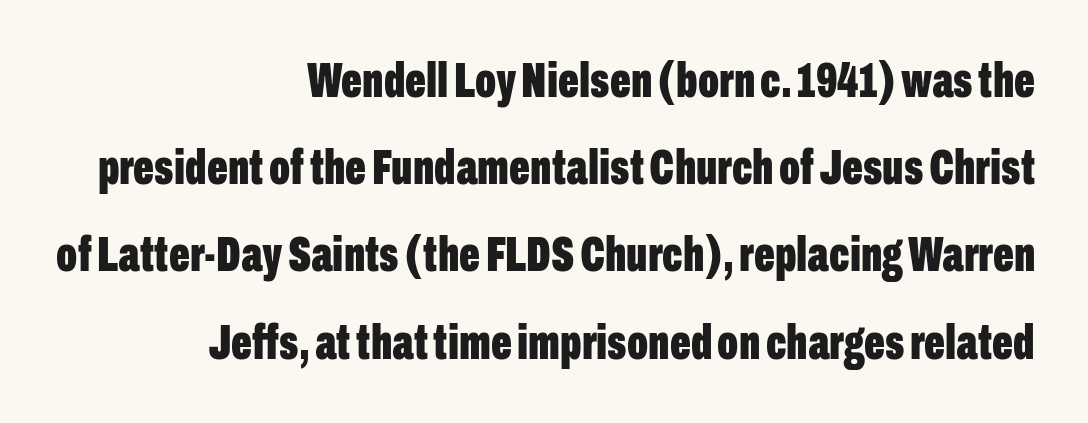
The passage shown is typeset with a sans-serif family. Is there any slant? The stems are plumb. Heavy-handed strokes throughout: this text is bold. Compared with typical body copy, the letter spacing here is the same. The zone under the glyphs is completely vacant.
